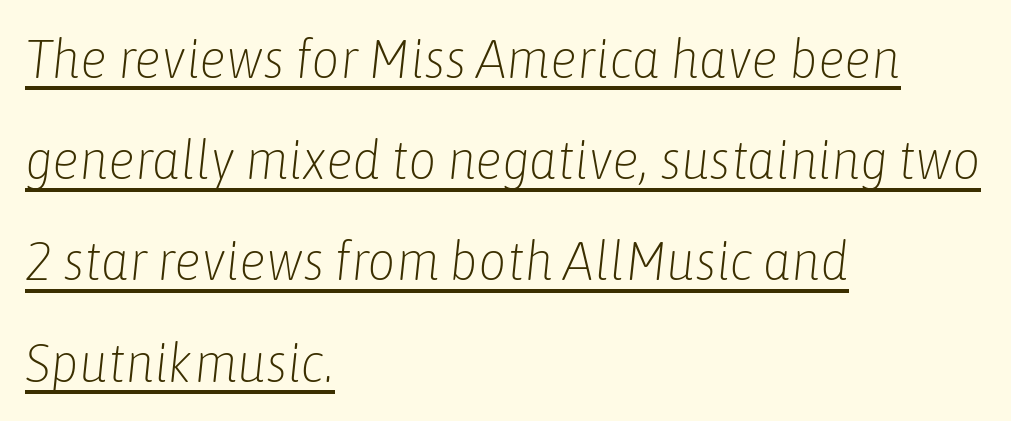
The image shows 55 px light, condensed type, italic (leaning right); set left-aligned, line spacing 1.84x, normal letter spacing, underlined; low stroke contrast and a medium x-height.
